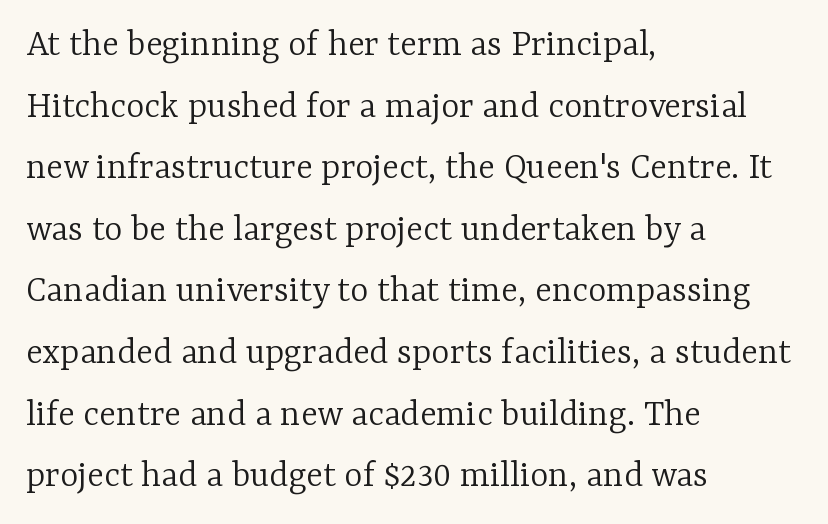
{"serif": "yes", "italic": "no", "bold": "no", "weight": "light", "width": "normal", "stroke_contrast": "low", "x_height": "medium", "monospaced": "no", "underline": "no", "align": "left", "line_spacing": "normal", "line_spacing_ratio": 1.58, "letter_spacing": "normal", "letter_spacing_em": 0.0, "glyph_px": 39}
